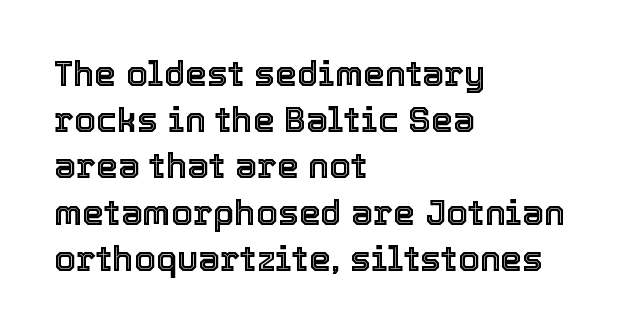
Just letters on the line, the space beneath them empty. Does the lettering tilt? It doesn't — this is upright. The letterforms sit shoulder to shoulder at normal distance. Spacing verdict: proportional, widths tailored to each character. Compared with a centered layout, this one pins lines to the left instead.
